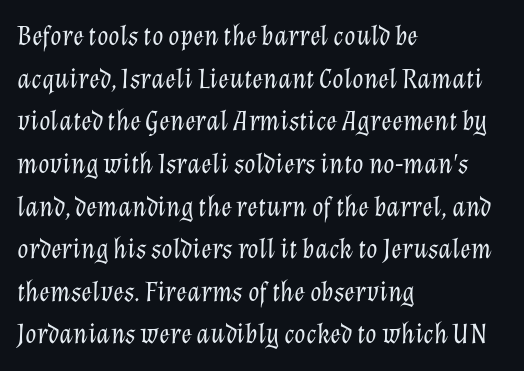
{"italic": "yes", "lean": "right", "slant_degrees": 12, "bold": "no", "weight": "light", "width": "normal", "stroke_contrast": "low", "x_height": "medium", "monospaced": "no", "underline": "no", "align": "left", "line_spacing": "normal", "line_spacing_ratio": 1.47, "letter_spacing": "normal", "letter_spacing_em": 0.0, "glyph_px": 29}
